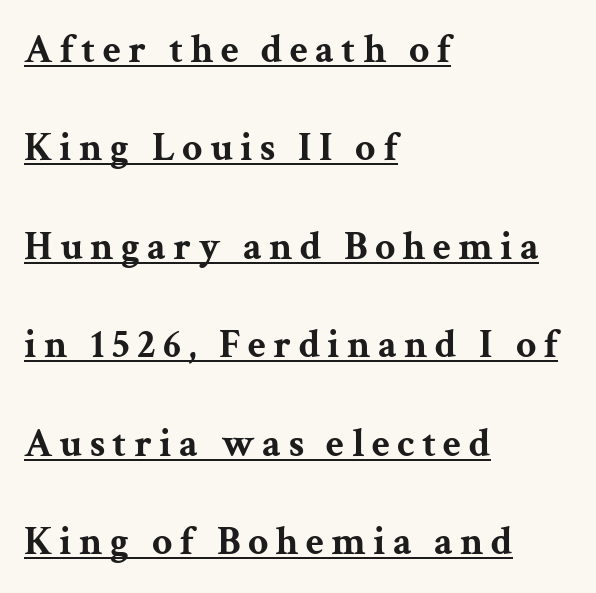
Casual observation: everything's shoved over to the left. Heavy, bold letterforms. You can tell from the footed stems that serif type was used. This sample has the flowing, uneven cadence of proportional lettering.
